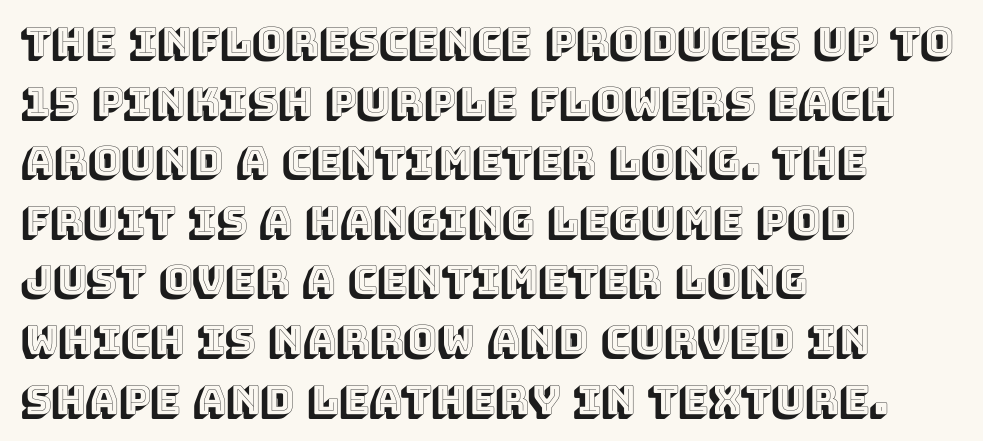
The image shows 40 px text type, upright; set left-aligned, normal line spacing (1.49x), normal letter spacing, not underlined; a large x-height.
